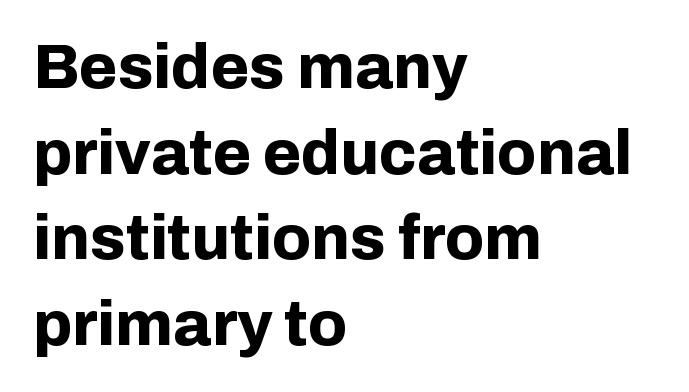
Q: Is the text bold? A: Yes.
Q: Is the text italic (slanted)? A: No, it is upright.
Q: Is the typeface a serif or a sans-serif typeface? A: Sans-serif.
Q: Is the text underlined? A: No.
Q: How is the paragraph aligned? A: Left-aligned.
Q: Is the spacing between letters normal or unusually wide? A: Normal.
Q: Is the spacing between lines tight, normal or loose? A: Normal.
Q: Width (condensed, normal, or wide)? A: Normal.
Q: Stroke contrast? A: Low.
Q: x-height? A: Medium.
Q: Monospaced? A: No.
